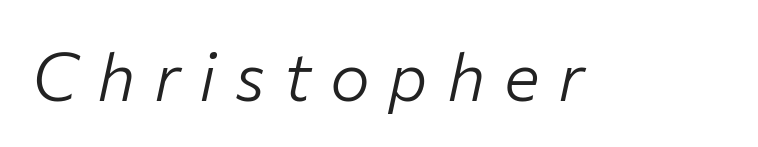
Q: Is the text bold? A: No.
Q: Is the text italic (slanted)? A: Yes, it leans right by about 12 degrees.
Q: Is the text underlined? A: No.
Q: Is the spacing between letters normal or unusually wide? A: Unusually wide.
Q: Width (condensed, normal, or wide)? A: Normal.
Q: Stroke contrast? A: Low.
Q: x-height? A: Medium.
Q: Monospaced? A: No.
